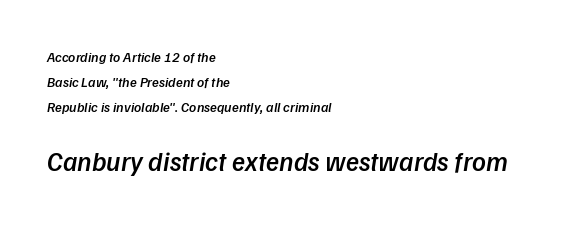
Firm but not heavy-handed strokes: this text is semibold. Here the second block reads like a headline and the first like body copy. This sample uses plain, unmodified letter spacing. Alignment: flush left. Honestly, there is no underline to notice here at all.
